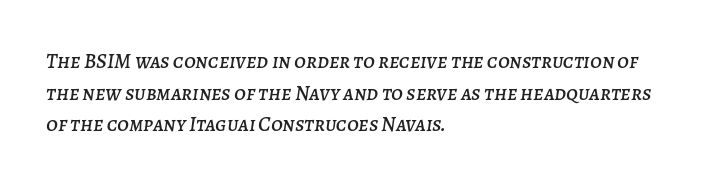
The image shows 21 px text type, italic (leaning right); set left-aligned, normal line spacing (1.51x), normal letter spacing, not underlined.
